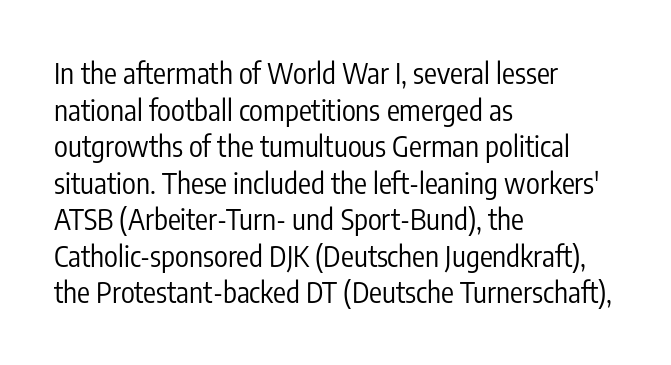
{"serif": "no", "italic": "no", "bold": "no", "weight": "regular", "width": "condensed", "stroke_contrast": "low", "x_height": "medium", "monospaced": "no", "underline": "no", "align": "left", "line_spacing": "normal", "line_spacing_ratio": 1.26, "letter_spacing": "normal", "letter_spacing_em": 0.0, "glyph_px": 29}
